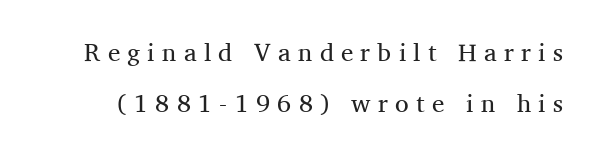
Q: Is the text bold? A: No.
Q: Is the text italic (slanted)? A: No, it is upright.
Q: Is the text underlined? A: No.
Q: Is the spacing between letters normal or unusually wide? A: Unusually wide.
Q: Is the spacing between lines tight, normal or loose? A: Loose.
